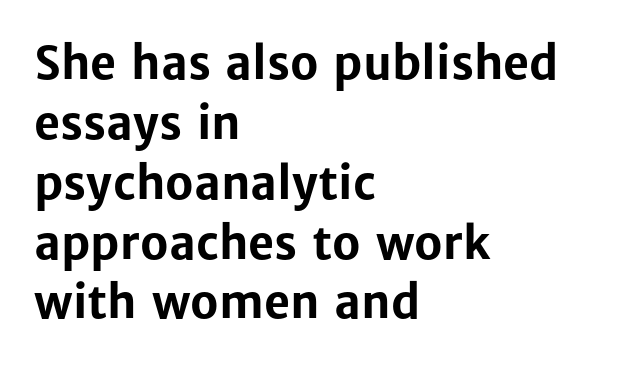
Q: Is the text bold? A: Yes.
Q: Is the text italic (slanted)? A: No, it is upright.
Q: Is the typeface a serif or a sans-serif typeface? A: Sans-serif.
Q: Is the text underlined? A: No.
Q: How is the paragraph aligned? A: Left-aligned.
Q: Is the spacing between letters normal or unusually wide? A: Normal.
Q: Is the spacing between lines tight, normal or loose? A: Normal.
Q: Width (condensed, normal, or wide)? A: Normal.
Q: Stroke contrast? A: Low.
Q: x-height? A: Medium.
Q: Monospaced? A: No.
